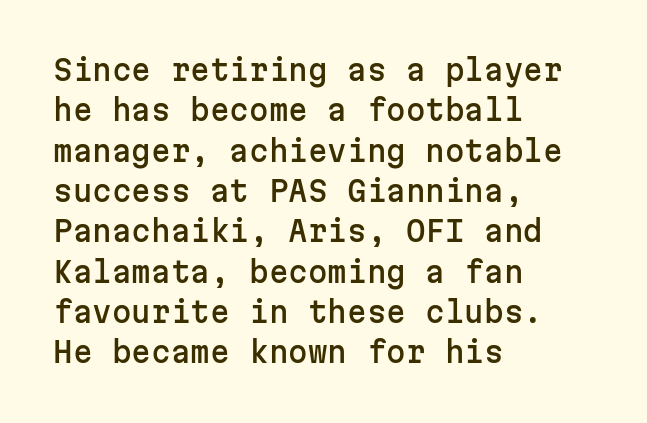
The image shows 28 px sans-serif type, upright, monospaced; set left-aligned, normal line spacing (1.44x), normal letter spacing, not underlined; low stroke contrast and a medium x-height.
